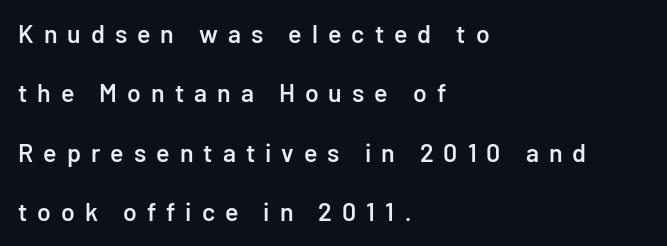
The image shows 25 px text type, upright; set left-aligned, loose line spacing (2.38x), unusually wide letter spacing (+0.4 em), not underlined.
